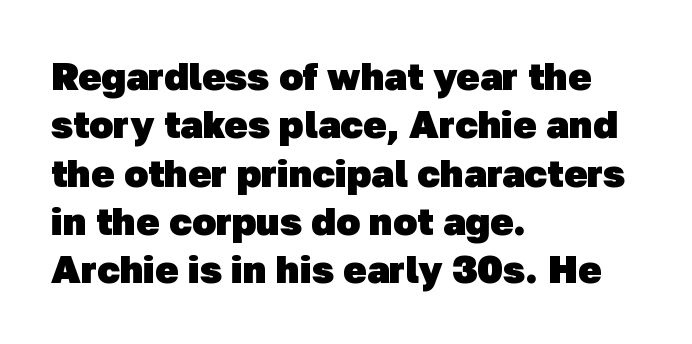
Q: Is the text bold? A: Yes.
Q: Is the typeface a serif or a sans-serif typeface? A: Sans-serif.
Q: Is the text underlined? A: No.
Q: How is the paragraph aligned? A: Left-aligned.
Q: Is the spacing between letters normal or unusually wide? A: Normal.
Q: Width (condensed, normal, or wide)? A: Normal.
Q: Stroke contrast? A: Low.
Q: x-height? A: Medium.
Q: Monospaced? A: No.
